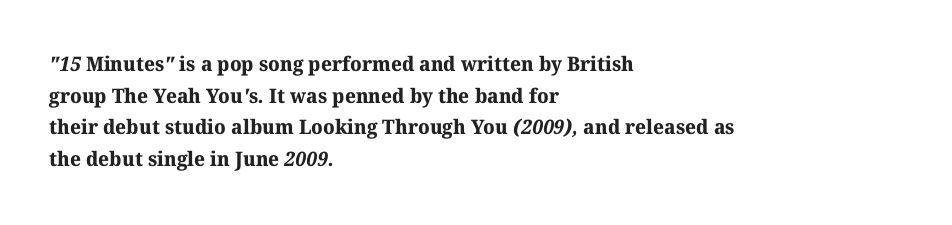
{"bold": "yes", "underline": "no", "align": "left", "line_spacing": "normal", "line_spacing_ratio": 1.58, "letter_spacing": "normal", "letter_spacing_em": 0.0, "glyph_px": 20}
